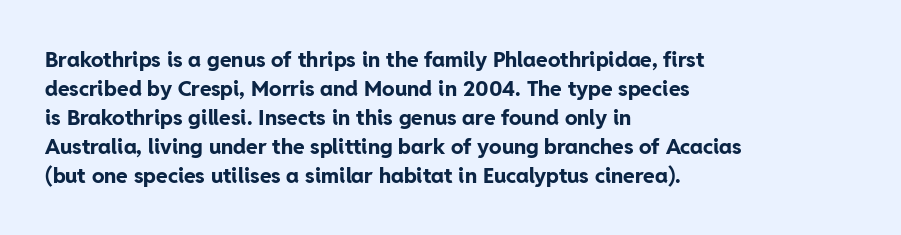
Q: Is the text bold? A: Yes.
Q: Is the text italic (slanted)? A: No, it is upright.
Q: Is the text underlined? A: No.
Q: How is the paragraph aligned? A: Left-aligned.
Q: Is the spacing between letters normal or unusually wide? A: Normal.
Q: Is the spacing between lines tight, normal or loose? A: Normal.
